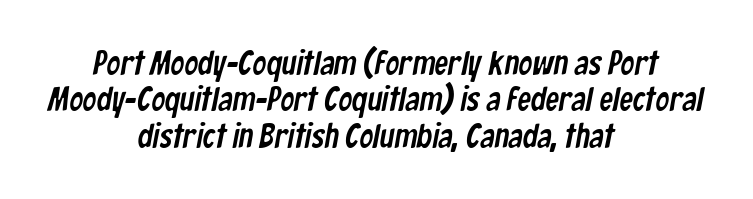
Q: Is the typeface a serif or a sans-serif typeface? A: Sans-serif.
Q: Is the text underlined? A: No.
Q: How is the paragraph aligned? A: Centered.
Q: Is the spacing between letters normal or unusually wide? A: Normal.
Q: Is the spacing between lines tight, normal or loose? A: Tight.
Q: Width (condensed, normal, or wide)? A: Condensed.
Q: Stroke contrast? A: Low.
Q: x-height? A: Medium.
Q: Monospaced? A: No.
